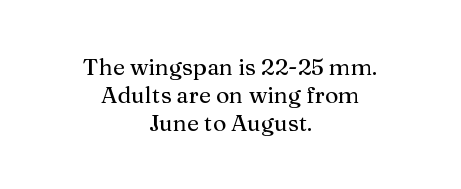
Is the block centered? Yes — each line is placed symmetrically about the middle. Has an underline been added? It has not. A typesetter would call this zero additional tracking. This is roman type, the default non-slanted kind.
